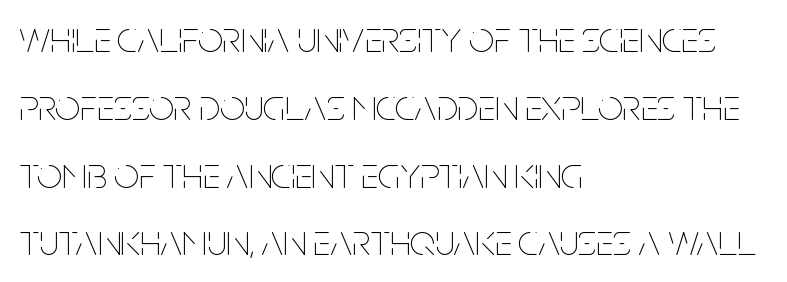
Rows of type keep a routine distance in the vertical direction. These lines are set flush left with a ragged right edge. Looks like regular typesetting: each glyph gets only the width it needs. Between one letter and the next there's only the usual sliver of space.
